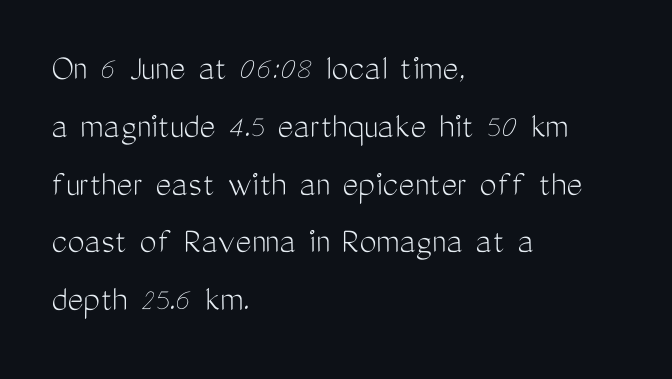
This block has exactly the height ordinary leading produces. Teacher's note: observe the even left margin — that is flush-left alignment. Ordinary non-slanted type is in use. Glance below the letters and you will spot only blank space. Do the characters align in a grid? No, the font is proportional.
